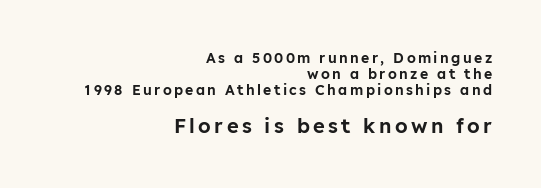
{"italic": "no", "underline": "no", "align": "right", "line_spacing": "tight", "line_spacing_ratio": 1.15, "larger_block": "second", "size_ratio": 1.43, "glyph_px": 20}
